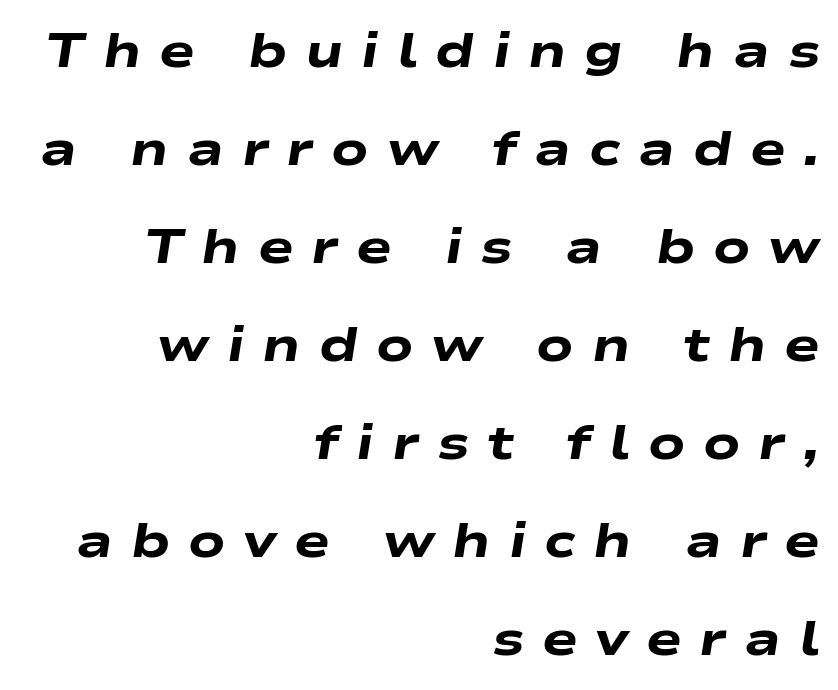
Q: Is the text bold? A: Yes.
Q: Is the text italic (slanted)? A: Yes, it leans right by about 9 degrees.
Q: Is the text underlined? A: No.
Q: How is the paragraph aligned? A: Right-aligned.
Q: Is the spacing between letters normal or unusually wide? A: Unusually wide.
Q: Is the spacing between lines tight, normal or loose? A: Loose.
Q: Width (condensed, normal, or wide)? A: Wide.
Q: Stroke contrast? A: Low.
Q: x-height? A: Medium.
Q: Monospaced? A: No.
